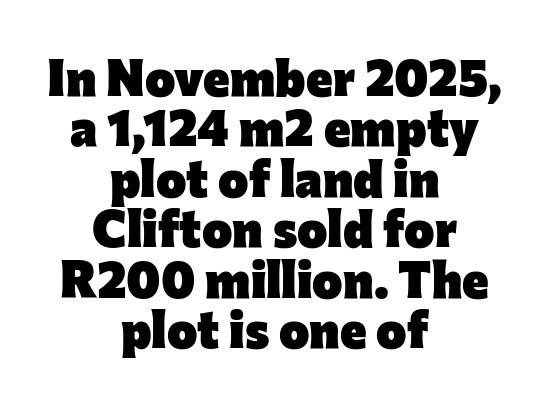
Q: Is the text bold? A: Yes.
Q: Is the text italic (slanted)? A: No, it is upright.
Q: Is the typeface a serif or a sans-serif typeface? A: Sans-serif.
Q: Is the text underlined? A: No.
Q: How is the paragraph aligned? A: Centered.
Q: Is the spacing between letters normal or unusually wide? A: Normal.
Q: Is the spacing between lines tight, normal or loose? A: Tight.
Q: Width (condensed, normal, or wide)? A: Normal.
Q: Stroke contrast? A: Low.
Q: x-height? A: Medium.
Q: Monospaced? A: No.
